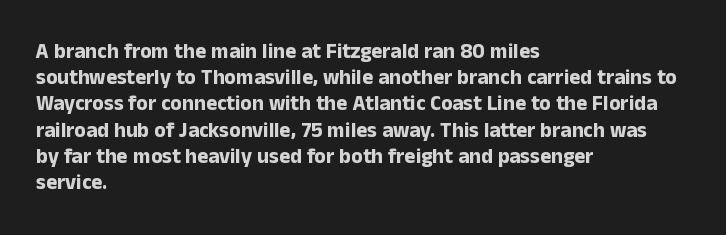
Does the weight exceed regular? Yes, all the way to bold. A typesetter would mark this as roman, not italic. The glyphs are unaccompanied by any horizontal stroke below them. Interline gaps are of average width in this sample. The horizontal fit of the characters is conventional and even.
